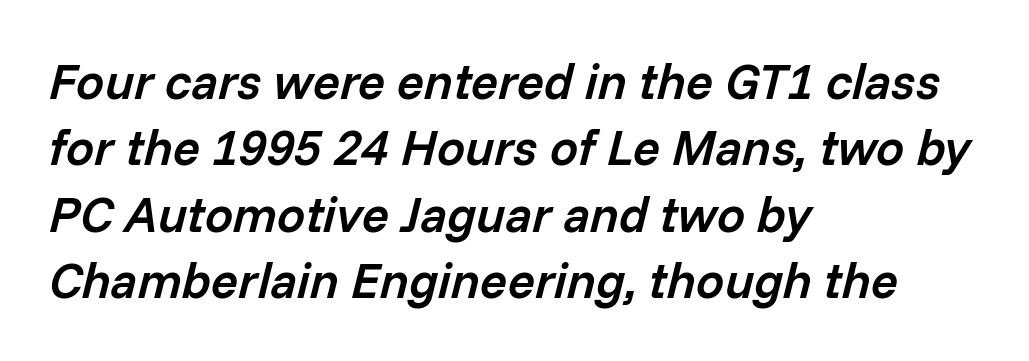
Q: Is the text bold? A: Semi-bold.
Q: Is the text italic (slanted)? A: Yes, it leans right by about 14 degrees.
Q: Is the text underlined? A: No.
Q: How is the paragraph aligned? A: Left-aligned.
Q: Is the spacing between letters normal or unusually wide? A: Normal.
Q: Is the spacing between lines tight, normal or loose? A: Normal.
Q: Width (condensed, normal, or wide)? A: Normal.
Q: Stroke contrast? A: Low.
Q: x-height? A: Medium.
Q: Monospaced? A: No.
